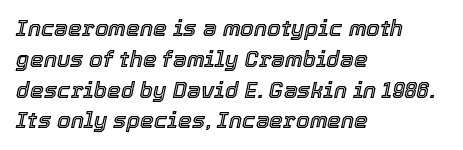
The image shows 22 px text type, italic (leaning right); set left-aligned, normal line spacing (1.4x), normal letter spacing, not underlined.
